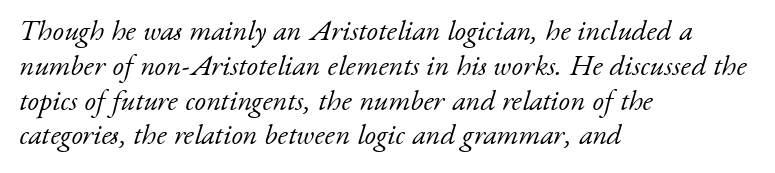
Q: Is the text bold? A: No.
Q: Is the text italic (slanted)? A: Yes, it leans right by about 17 degrees.
Q: Is the typeface a serif or a sans-serif typeface? A: Serif.
Q: Is the text underlined? A: No.
Q: How is the paragraph aligned? A: Left-aligned.
Q: Is the spacing between letters normal or unusually wide? A: Normal.
Q: Width (condensed, normal, or wide)? A: Normal.
Q: Stroke contrast? A: Low.
Q: x-height? A: Small.
Q: Monospaced? A: No.
